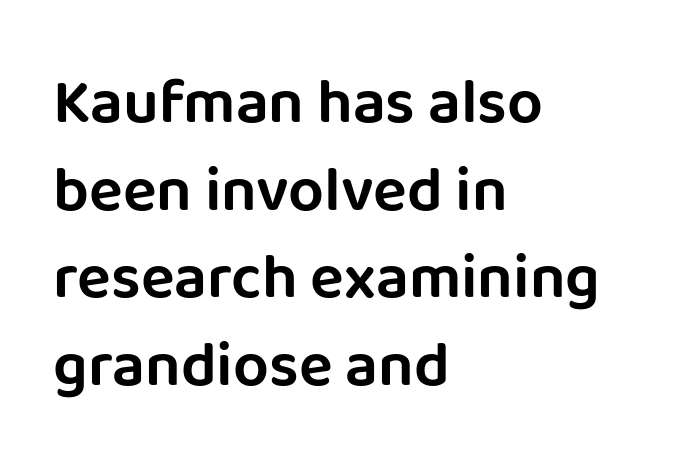
Q: Is the text italic (slanted)? A: No, it is upright.
Q: Is the typeface a serif or a sans-serif typeface? A: Sans-serif.
Q: Is the text underlined? A: No.
Q: How is the paragraph aligned? A: Left-aligned.
Q: Is the spacing between letters normal or unusually wide? A: Normal.
Q: Is the spacing between lines tight, normal or loose? A: Normal.
Q: Width (condensed, normal, or wide)? A: Normal.
Q: Stroke contrast? A: Low.
Q: x-height? A: Large.
Q: Monospaced? A: No.
